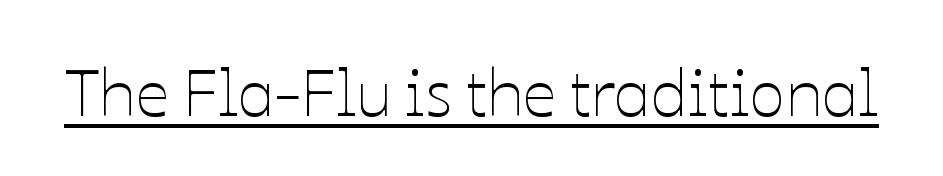
The image shows 66 px thin type, upright; set normal letter spacing, underlined; low stroke contrast and a medium x-height.
